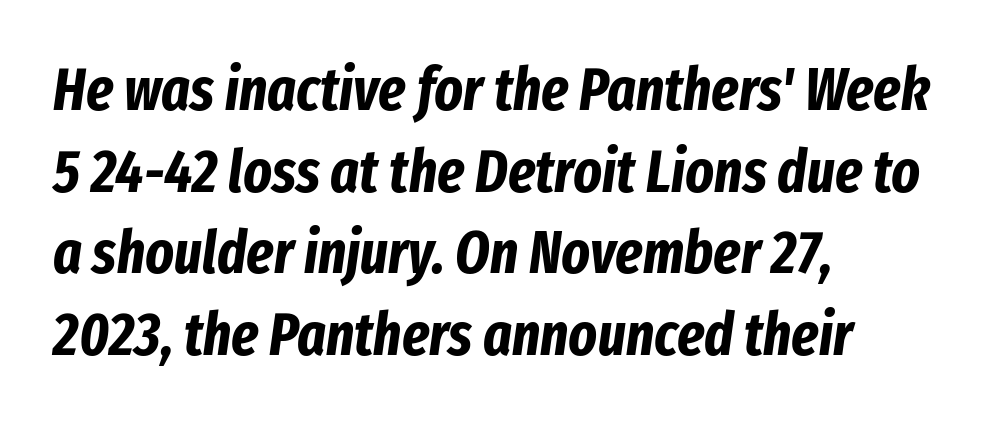
What stands out about the letter spacing? Nothing — it is the standard amount. Looking at the ascenders, they clearly lean. Varying glyph widths throughout — classic text-font behaviour. Descenders are the only things crossing below the line.
